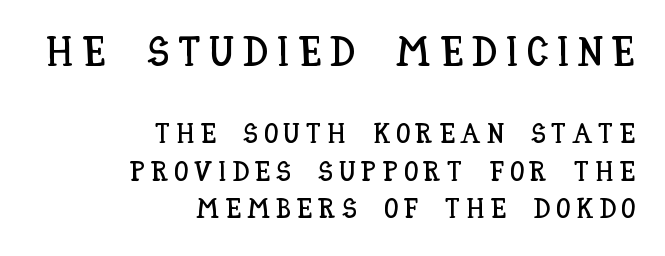
The image shows 42 px condensed type, upright; set right-aligned, normal line spacing (1.33x), unusually wide letter spacing (+0.21 em), not underlined; the first (top) block is 1.5x larger; low stroke contrast and a large x-height.
